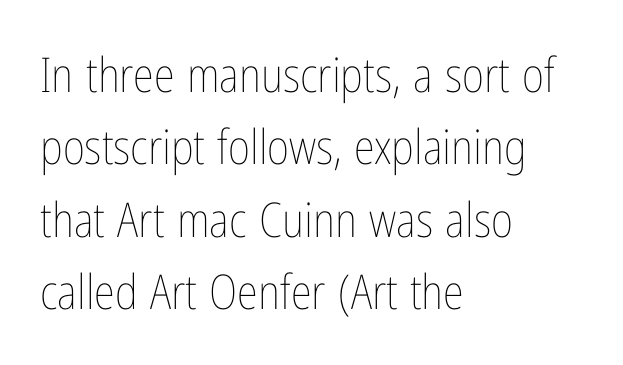
Q: Is the text bold? A: No.
Q: Is the text italic (slanted)? A: No, it is upright.
Q: Is the text underlined? A: No.
Q: How is the paragraph aligned? A: Left-aligned.
Q: Is the spacing between letters normal or unusually wide? A: Normal.
Q: Is the spacing between lines tight, normal or loose? A: Normal.
Q: Width (condensed, normal, or wide)? A: Condensed.
Q: Stroke contrast? A: Low.
Q: x-height? A: Medium.
Q: Monospaced? A: No.
